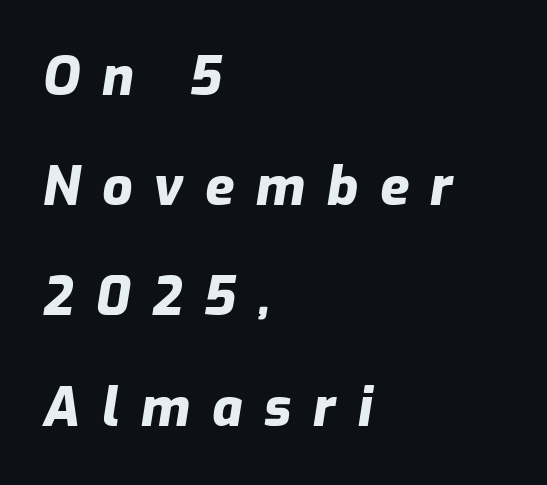
{"italic": "yes", "lean": "right", "slant_degrees": 9, "bold": "yes", "weight": "heavy", "width": "normal", "stroke_contrast": "low", "x_height": "medium", "monospaced": "no", "underline": "no", "align": "left", "line_spacing": "loose", "line_spacing_ratio": 2.08, "letter_spacing": "wide", "letter_spacing_em": 0.41, "glyph_px": 53}
